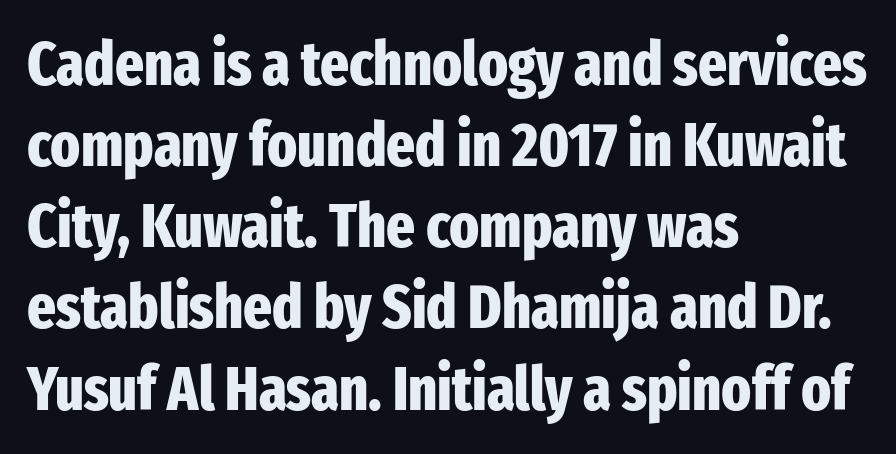
A roman cut, with each character standing at attention. This is sans-serif lettering, the kind often seen on screens and signage. If you measured baseline to baseline, you'd find a middling distance. The strokes are fattened all the way to bold.
